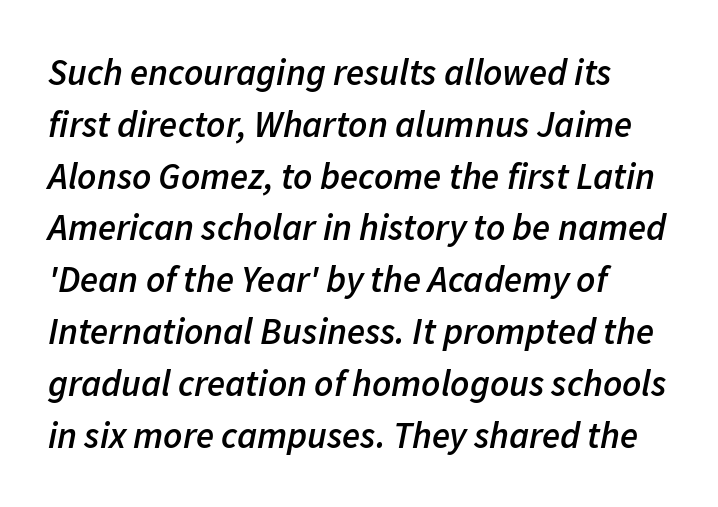
Q: Is the text bold? A: Semi-bold.
Q: Is the text italic (slanted)? A: Yes, it leans right by about 11 degrees.
Q: Is the text underlined? A: No.
Q: How is the paragraph aligned? A: Left-aligned.
Q: Is the spacing between letters normal or unusually wide? A: Normal.
Q: Is the spacing between lines tight, normal or loose? A: Normal.
Q: Width (condensed, normal, or wide)? A: Normal.
Q: Stroke contrast? A: Low.
Q: x-height? A: Medium.
Q: Monospaced? A: No.
